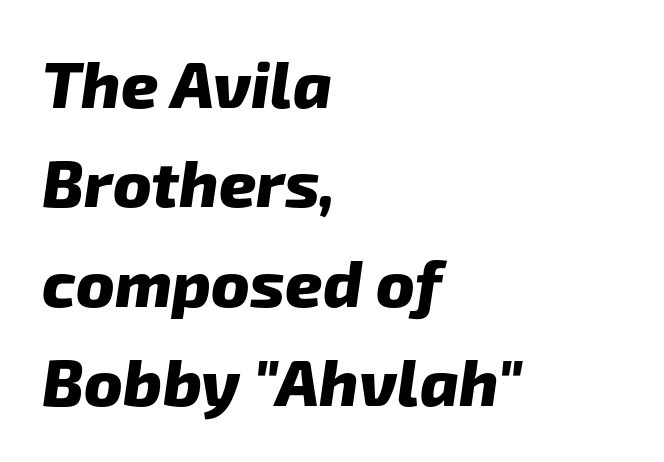
The image shows 65 px heavy sans-serif type; set left-aligned, normal line spacing (1.53x), normal letter spacing, not underlined; low stroke contrast and a medium x-height.
